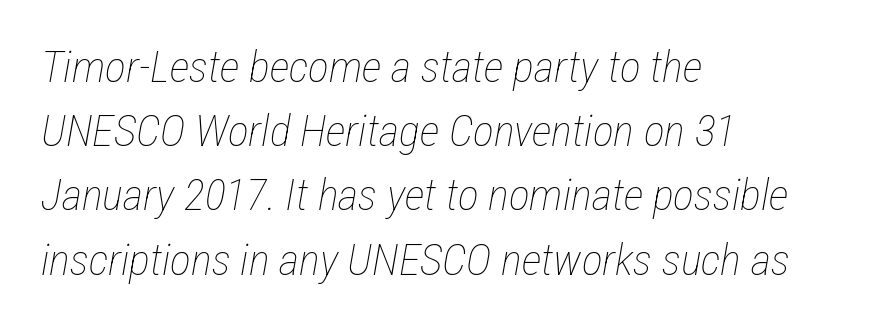
Q: Is the text bold? A: No.
Q: Is the text italic (slanted)? A: Yes, it leans right by about 12 degrees.
Q: Is the text underlined? A: No.
Q: How is the paragraph aligned? A: Left-aligned.
Q: Is the spacing between letters normal or unusually wide? A: Normal.
Q: Is the spacing between lines tight, normal or loose? A: Normal.
Q: Width (condensed, normal, or wide)? A: Condensed.
Q: Stroke contrast? A: Low.
Q: x-height? A: Medium.
Q: Monospaced? A: No.
